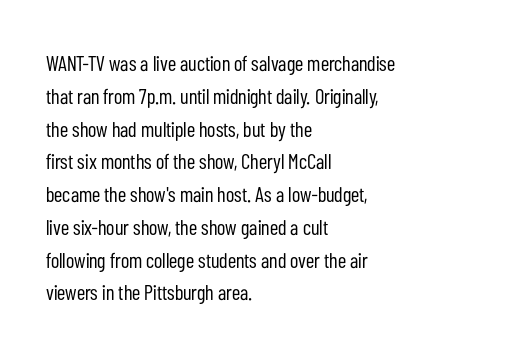
{"italic": "no", "bold": "no", "underline": "no", "align": "left", "line_spacing": "normal", "line_spacing_ratio": 1.56, "letter_spacing": "normal", "letter_spacing_em": 0.0, "glyph_px": 21}
